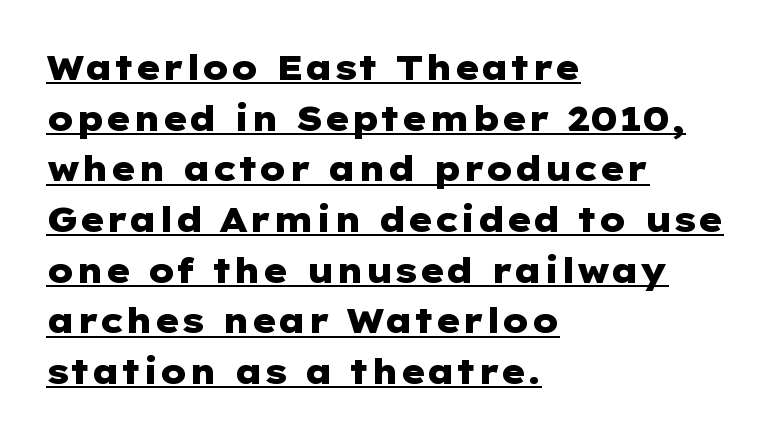
The image shows 34 px heavy, wide sans-serif type, upright; set left-aligned, normal line spacing (1.49x), normal letter spacing, underlined; low stroke contrast and a medium x-height.
